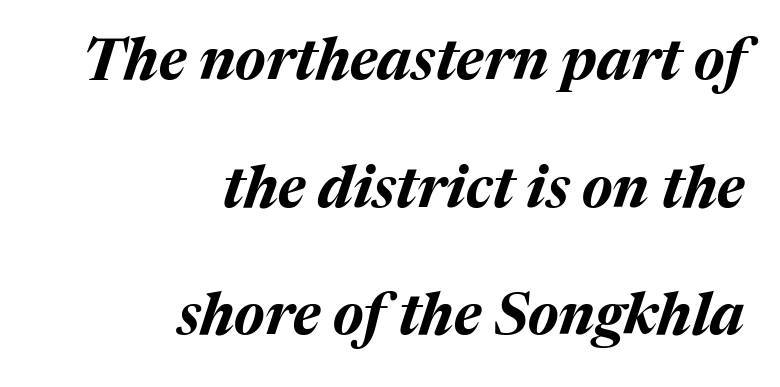
Q: Is the text bold? A: Yes.
Q: Is the text italic (slanted)? A: Yes, it leans right by about 17 degrees.
Q: Is the text underlined? A: No.
Q: How is the paragraph aligned? A: Right-aligned.
Q: Is the spacing between letters normal or unusually wide? A: Normal.
Q: Is the spacing between lines tight, normal or loose? A: Loose.
Q: Width (condensed, normal, or wide)? A: Normal.
Q: Stroke contrast? A: Medium.
Q: x-height? A: Medium.
Q: Monospaced? A: No.
